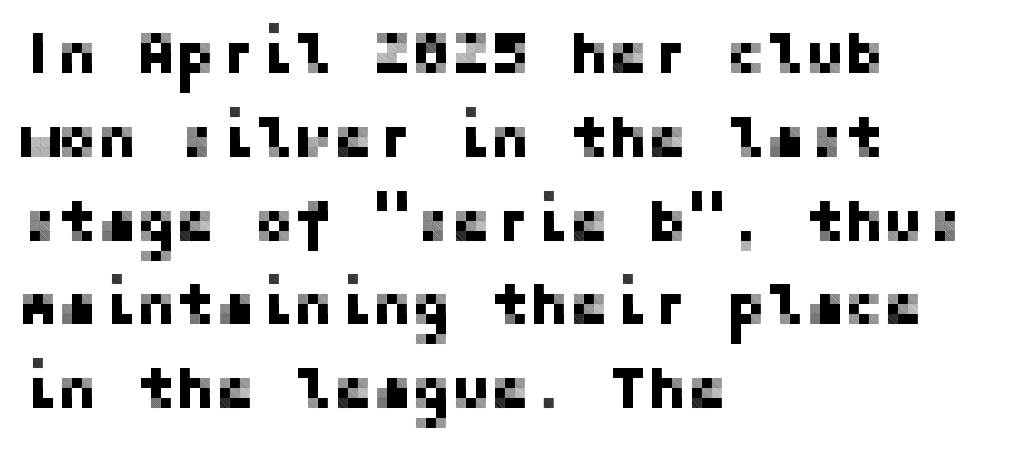
The image shows 59 px sans-serif type, upright; set left-aligned, normal line spacing (1.42x), normal letter spacing, not underlined; low stroke contrast and a medium x-height.
